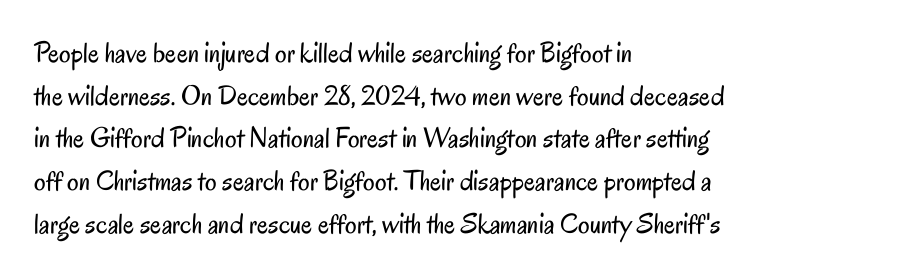
Q: Is the text bold? A: No.
Q: Is the text italic (slanted)? A: No, it is upright.
Q: Is the typeface a serif or a sans-serif typeface? A: Sans-serif.
Q: Is the text underlined? A: No.
Q: How is the paragraph aligned? A: Left-aligned.
Q: Is the spacing between letters normal or unusually wide? A: Normal.
Q: Is the spacing between lines tight, normal or loose? A: Normal.
Q: Width (condensed, normal, or wide)? A: Condensed.
Q: Stroke contrast? A: Low.
Q: x-height? A: Small.
Q: Monospaced? A: No.
